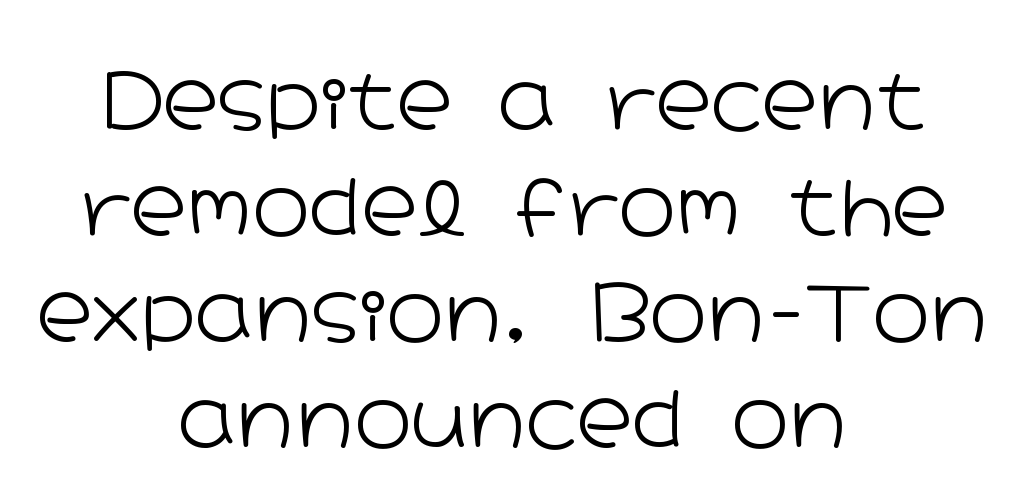
Words appear dense and cohesive because spacing is normal. The rendering shows plain stroke endings on the letterforms — a sans-serif design. Proportional: the letters do not fall into vertical columns. The designer left line spacing at the default.
